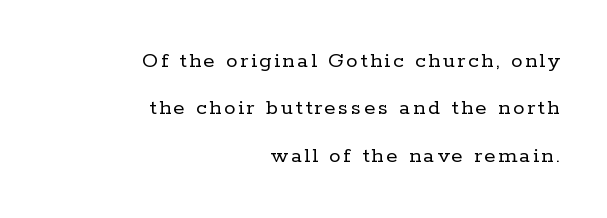
Q: Is the text bold? A: No.
Q: Is the text italic (slanted)? A: No, it is upright.
Q: Is the text underlined? A: No.
Q: How is the paragraph aligned? A: Right-aligned.
Q: Is the spacing between lines tight, normal or loose? A: Loose.
